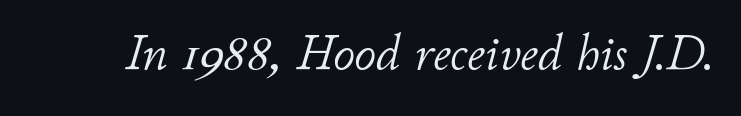
The specimen reads as italic at a glance. Summary of weight: not heavy and not bold. The tracking reads as untouched default to a designer's eye. Descenders hang freely into open space. Spacing verdict: proportional, widths tailored to each character.
